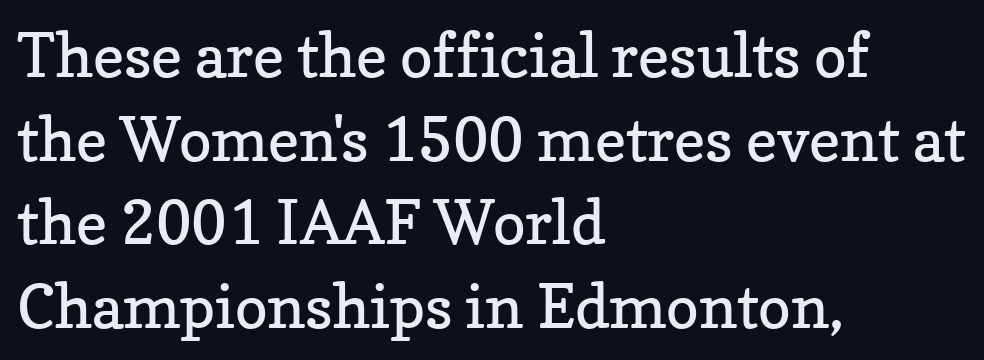
{"serif": "yes", "italic": "no", "bold": "no", "weight": "regular", "width": "normal", "stroke_contrast": "low", "x_height": "medium", "monospaced": "no", "underline": "no", "align": "left", "line_spacing": "normal", "line_spacing_ratio": 1.37, "letter_spacing": "normal", "letter_spacing_em": 0.0, "glyph_px": 61}
